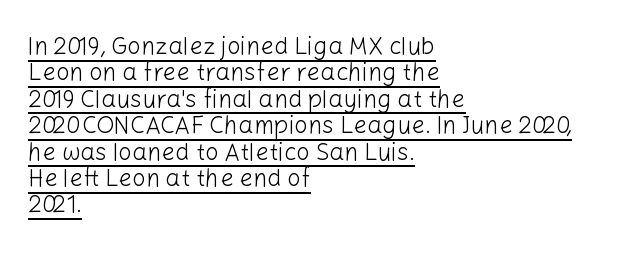
{"italic": "no", "bold": "no", "underline": "yes", "align": "left", "line_spacing": "tight", "line_spacing_ratio": 1.1, "letter_spacing": "normal", "letter_spacing_em": 0.0, "glyph_px": 24}
